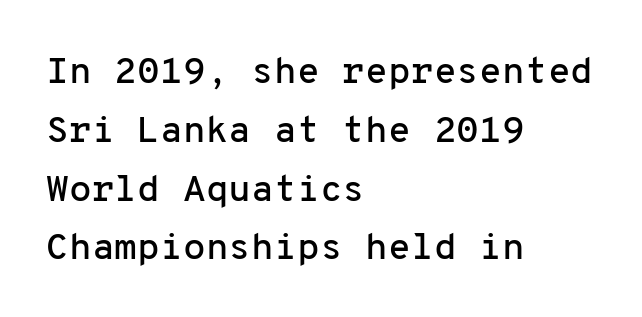
The image shows 37 px sans-serif type, upright, monospaced; set left-aligned, normal line spacing (1.59x), normal letter spacing, not underlined; low stroke contrast and a medium x-height.
